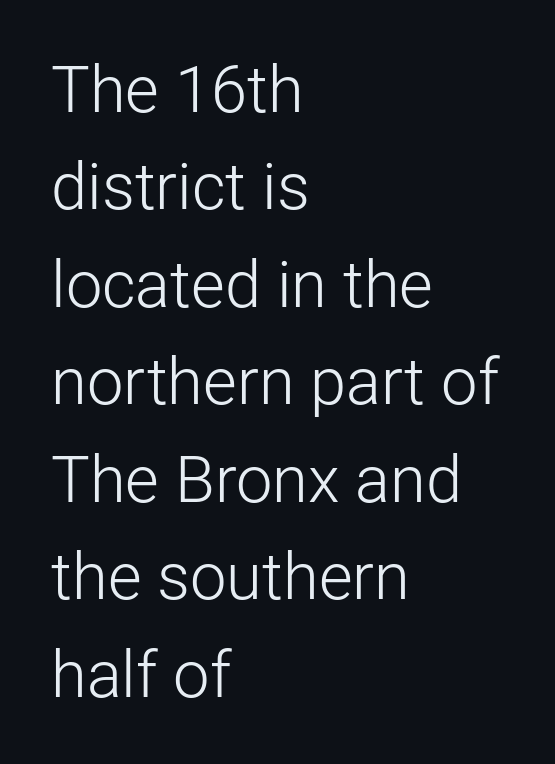
Q: Is the text bold? A: No.
Q: Is the text italic (slanted)? A: No, it is upright.
Q: Is the typeface a serif or a sans-serif typeface? A: Sans-serif.
Q: Is the text underlined? A: No.
Q: How is the paragraph aligned? A: Left-aligned.
Q: Is the spacing between letters normal or unusually wide? A: Normal.
Q: Is the spacing between lines tight, normal or loose? A: Normal.
Q: Width (condensed, normal, or wide)? A: Normal.
Q: Stroke contrast? A: Low.
Q: x-height? A: Medium.
Q: Monospaced? A: No.
